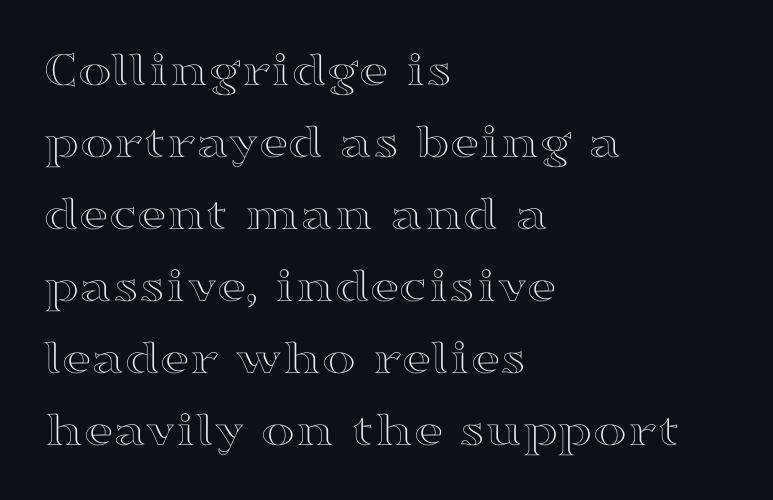
Q: Is the text italic (slanted)? A: No, it is upright.
Q: Is the text underlined? A: No.
Q: How is the paragraph aligned? A: Left-aligned.
Q: Is the spacing between letters normal or unusually wide? A: Normal.
Q: Is the spacing between lines tight, normal or loose? A: Normal.
Q: Width (condensed, normal, or wide)? A: Wide.
Q: x-height? A: Medium.
Q: Monospaced? A: No.
